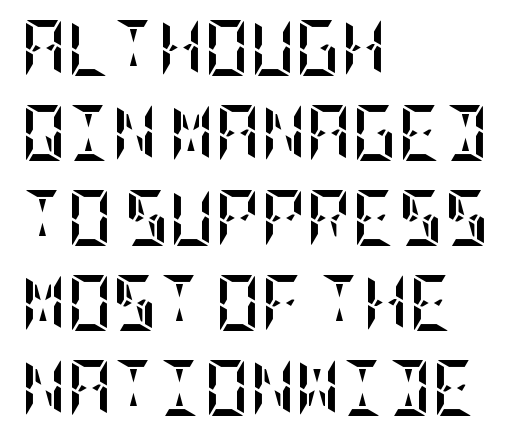
{"italic": "no", "bold": "yes", "weight": "semibold", "width": "condensed", "stroke_contrast": "low", "x_height": "large", "underline": "no", "align": "left", "line_spacing": "normal", "line_spacing_ratio": 1.52, "letter_spacing": "normal", "letter_spacing_em": 0.0, "glyph_px": 56}
